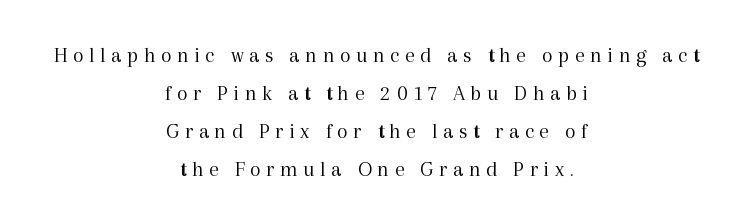
{"italic": "no", "bold": "no", "underline": "no", "align": "center", "line_spacing_ratio": 1.72, "letter_spacing": "wide", "letter_spacing_em": 0.25, "glyph_px": 22}
